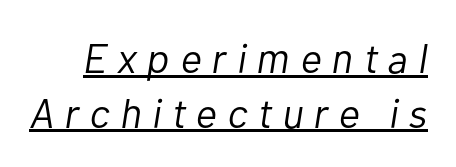
The image shows 41 px light type, italic (leaning right); set normal line spacing (1.33x), unusually wide letter spacing (+0.26 em), underlined; low stroke contrast and a medium x-height.
